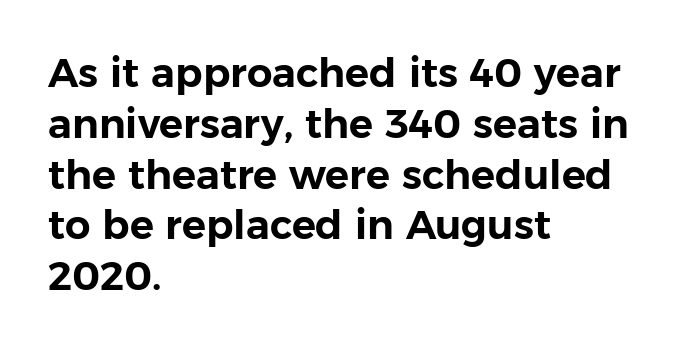
Q: Is the text italic (slanted)? A: No, it is upright.
Q: Is the typeface a serif or a sans-serif typeface? A: Sans-serif.
Q: Is the text underlined? A: No.
Q: How is the paragraph aligned? A: Left-aligned.
Q: Is the spacing between letters normal or unusually wide? A: Normal.
Q: Is the spacing between lines tight, normal or loose? A: Normal.
Q: Width (condensed, normal, or wide)? A: Normal.
Q: Stroke contrast? A: Low.
Q: x-height? A: Medium.
Q: Monospaced? A: No.
